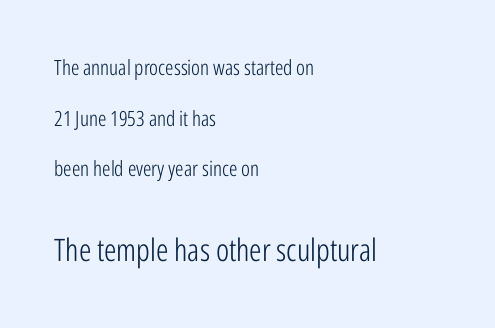
Q: Is the text bold? A: No.
Q: Is the text italic (slanted)? A: No, it is upright.
Q: Is the typeface a serif or a sans-serif typeface? A: Sans-serif.
Q: Is the text underlined? A: No.
Q: How is the paragraph aligned? A: Left-aligned.
Q: Is the spacing between letters normal or unusually wide? A: Normal.
Q: Is the spacing between lines tight, normal or loose? A: Loose.
Q: Which block of text is set in a larger size, the first (top) or the second (bottom)? A: The second (bottom) one.
Q: Width (condensed, normal, or wide)? A: Condensed.
Q: Stroke contrast? A: Low.
Q: x-height? A: Medium.
Q: Monospaced? A: No.
